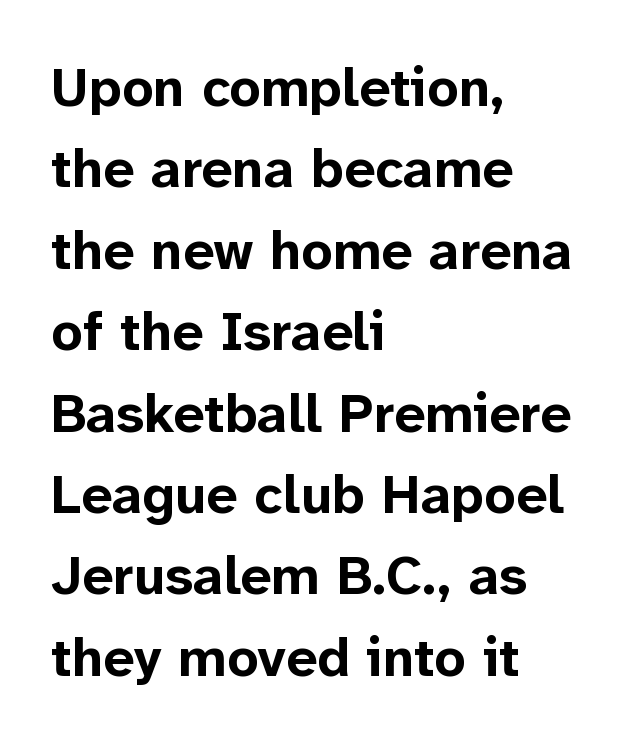
The image shows 55 px bold sans-serif type, upright; set left-aligned, normal line spacing (1.48x), normal letter spacing, not underlined; low stroke contrast and a medium x-height.
